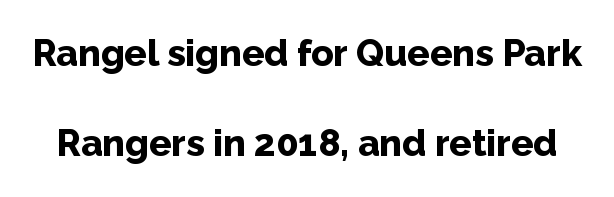
The image shows 37 px bold sans-serif type, upright; set loose line spacing (2.44x), normal letter spacing, not underlined; low stroke contrast and a medium x-height.
